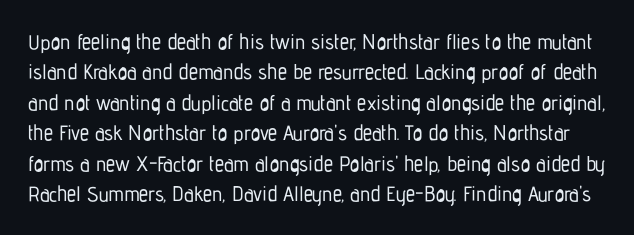
{"italic": "no", "underline": "no", "line_spacing": "normal", "line_spacing_ratio": 1.45, "letter_spacing": "normal", "letter_spacing_em": 0.0, "glyph_px": 21}
